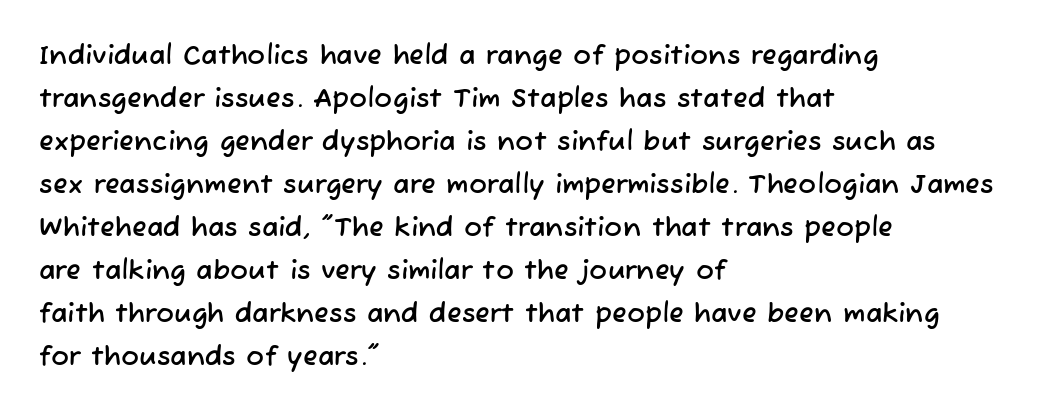
Q: Is the text underlined? A: No.
Q: How is the paragraph aligned? A: Left-aligned.
Q: Is the spacing between letters normal or unusually wide? A: Normal.
Q: Is the spacing between lines tight, normal or loose? A: Normal.
